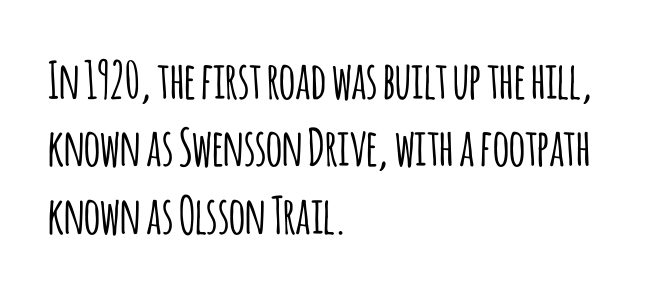
Bare-footed words on every line. The designer left line spacing at the default. You could not count columns in this text — the font is proportionally spaced. The letters stand straight up with perfectly vertical stems. Which margin do the lines hug? The left one — the right edge is uneven.
